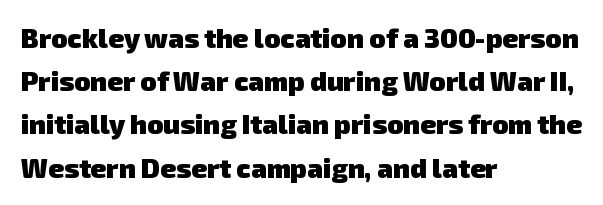
{"bold": "yes", "underline": "no", "align": "left", "line_spacing": "normal", "line_spacing_ratio": 1.6, "letter_spacing": "normal", "letter_spacing_em": 0.0, "glyph_px": 27}
